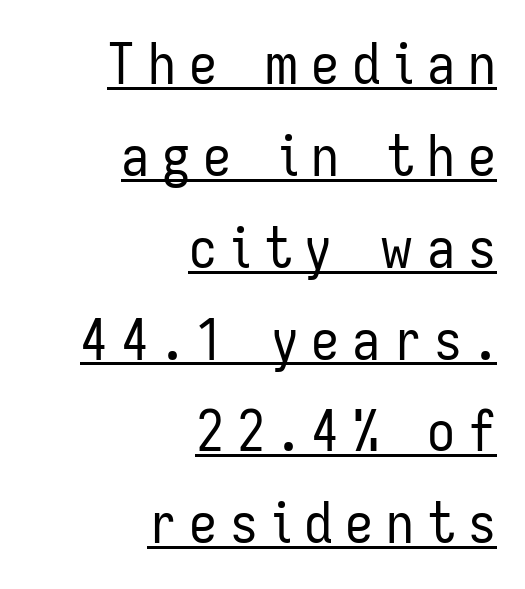
Q: Is the text bold? A: No.
Q: Is the text italic (slanted)? A: No, it is upright.
Q: Is the typeface a serif or a sans-serif typeface? A: Sans-serif.
Q: Is the text underlined? A: Yes.
Q: How is the paragraph aligned? A: Right-aligned.
Q: Is the spacing between letters normal or unusually wide? A: Unusually wide.
Q: Is the spacing between lines tight, normal or loose? A: Normal.
Q: Width (condensed, normal, or wide)? A: Condensed.
Q: Stroke contrast? A: Low.
Q: x-height? A: Medium.
Q: Monospaced? A: No.
